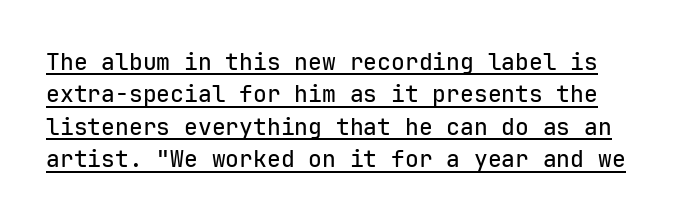
The image shows 23 px text type, upright; set normal line spacing (1.41x), normal letter spacing, underlined.
